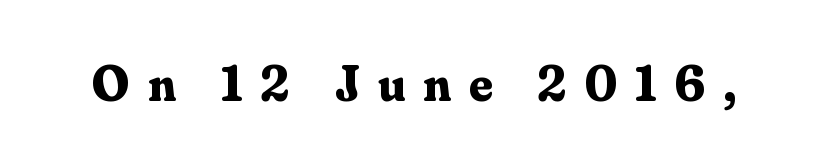
Compared with typical body copy, the letter spacing here is much looser. Examine the stroke ends and you'll spot serifs. You'd pick this weight for a headline — it's a proper bold. Note the varied advance widths — an 'i' is clearly narrower than an 'm'. Quick note: underline off.
